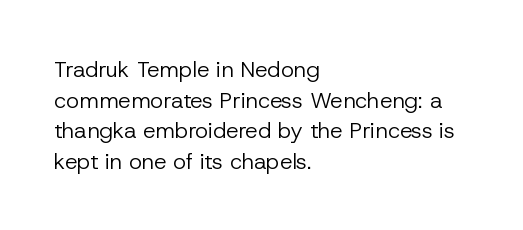
The image shows 22 px text type, upright; set left-aligned, normal line spacing (1.39x), normal letter spacing, not underlined.
